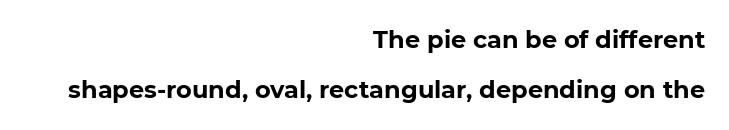
{"bold": "yes", "underline": "no", "align": "right", "line_spacing": "loose", "line_spacing_ratio": 2.09, "letter_spacing": "normal", "letter_spacing_em": 0.0, "glyph_px": 24}
